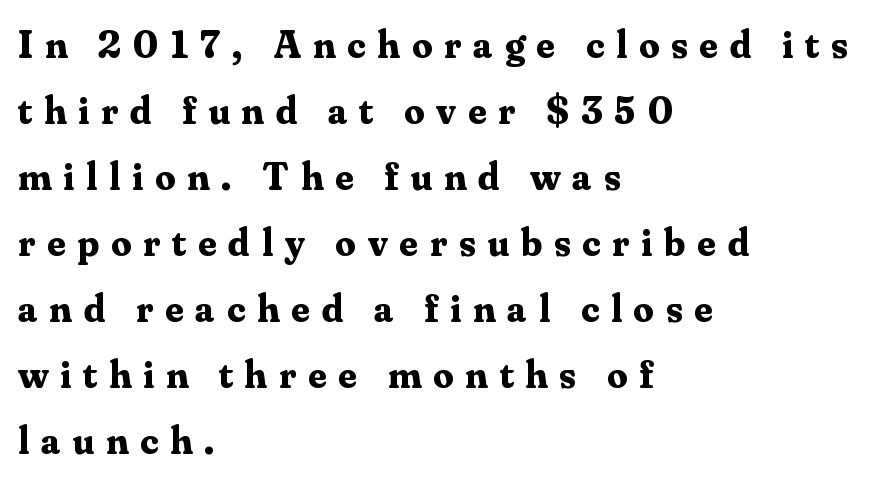
Q: Is the text bold? A: Yes.
Q: Is the text italic (slanted)? A: No, it is upright.
Q: Is the typeface a serif or a sans-serif typeface? A: Serif.
Q: Is the text underlined? A: No.
Q: How is the paragraph aligned? A: Left-aligned.
Q: Is the spacing between letters normal or unusually wide? A: Unusually wide.
Q: Is the spacing between lines tight, normal or loose? A: Normal.
Q: Width (condensed, normal, or wide)? A: Normal.
Q: Stroke contrast? A: Medium.
Q: x-height? A: Small.
Q: Monospaced? A: No.
